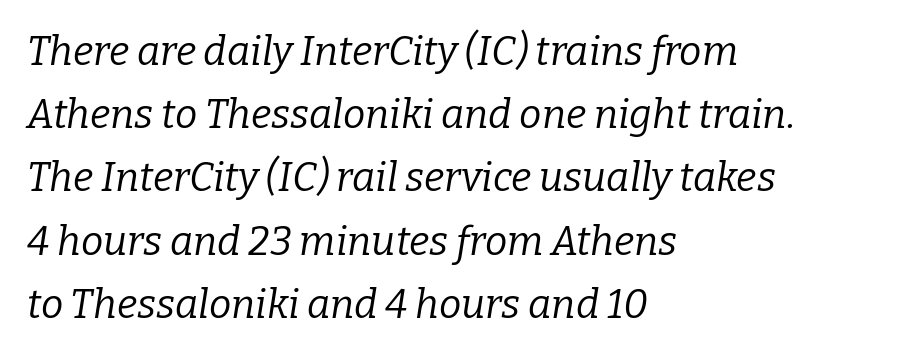
Q: Is the text bold? A: No.
Q: Is the text italic (slanted)? A: Yes, it leans right by about 9 degrees.
Q: Is the typeface a serif or a sans-serif typeface? A: Serif.
Q: Is the text underlined? A: No.
Q: How is the paragraph aligned? A: Left-aligned.
Q: Is the spacing between letters normal or unusually wide? A: Normal.
Q: Is the spacing between lines tight, normal or loose? A: Normal.
Q: Width (condensed, normal, or wide)? A: Normal.
Q: Stroke contrast? A: Low.
Q: x-height? A: Medium.
Q: Monospaced? A: No.
